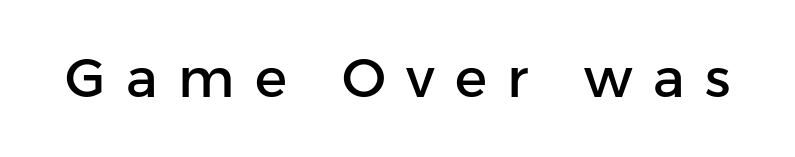
There is plenty of visible air inserted between adjacent glyphs. Characters remain perfectly vertical along every line. A clean baseline with only descenders dipping below it. You could not count columns in this text — the font is proportionally spaced. The letters carry no serifs — their stems end cleanly without finishing strokes.
